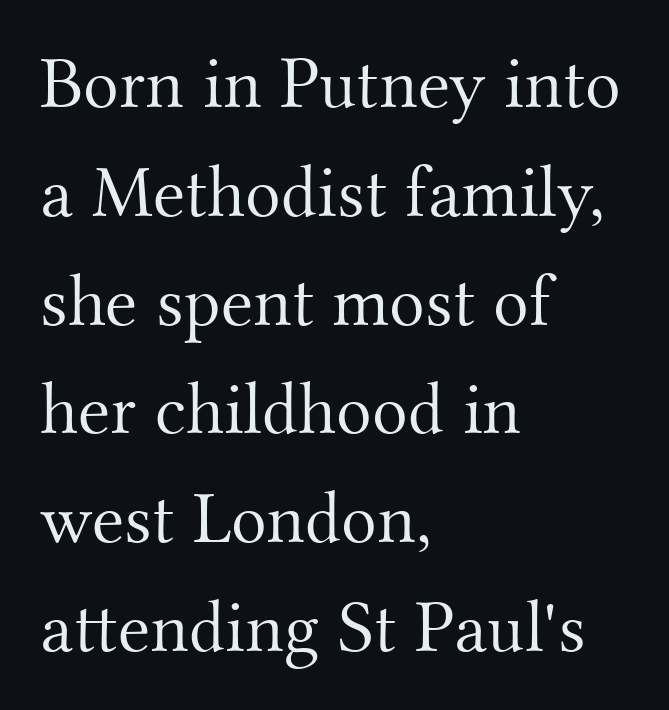
Q: Is the text bold? A: No.
Q: Is the text italic (slanted)? A: No, it is upright.
Q: Is the typeface a serif or a sans-serif typeface? A: Serif.
Q: Is the text underlined? A: No.
Q: How is the paragraph aligned? A: Left-aligned.
Q: Is the spacing between letters normal or unusually wide? A: Normal.
Q: Is the spacing between lines tight, normal or loose? A: Normal.
Q: Width (condensed, normal, or wide)? A: Normal.
Q: Stroke contrast? A: Medium.
Q: x-height? A: Small.
Q: Monospaced? A: No.
